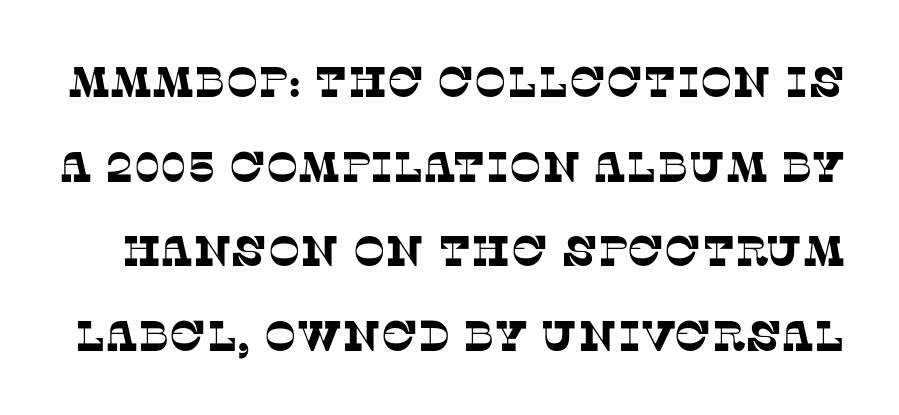
The image shows 43 px serif type; set loose line spacing (1.97x), normal letter spacing, not underlined; low stroke contrast and a large x-height.
